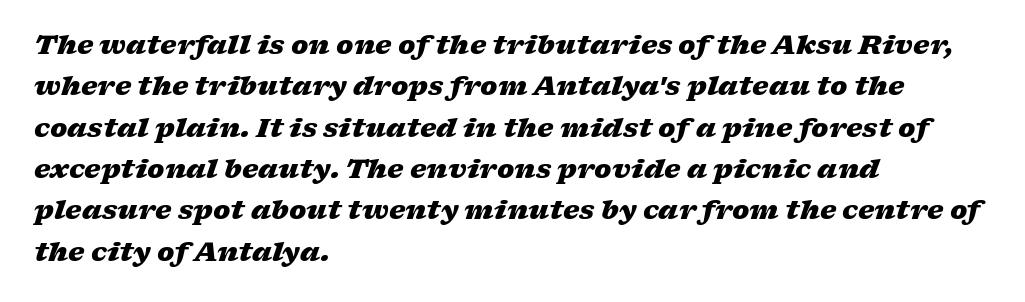
The image shows 26 px bold type, italic (leaning right); set left-aligned, normal line spacing (1.59x), normal letter spacing, not underlined.
